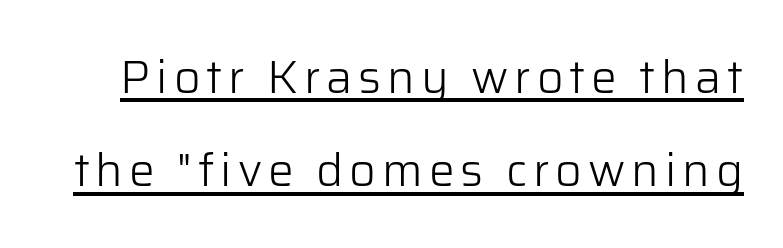
The image shows 46 px light sans-serif type, upright; set loose line spacing (2.03x), underlined; low stroke contrast and a medium x-height.
